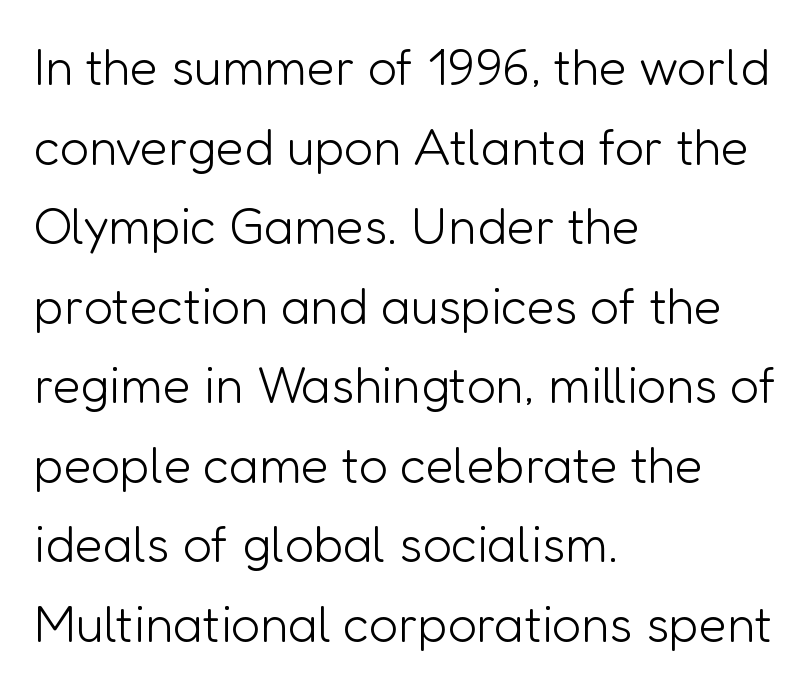
{"serif": "no", "italic": "no", "bold": "no", "weight": "light", "width": "normal", "stroke_contrast": "low", "x_height": "medium", "monospaced": "no", "underline": "no", "align": "left", "line_spacing": "normal", "line_spacing_ratio": 1.56, "letter_spacing": "normal", "letter_spacing_em": 0.0, "glyph_px": 51}
